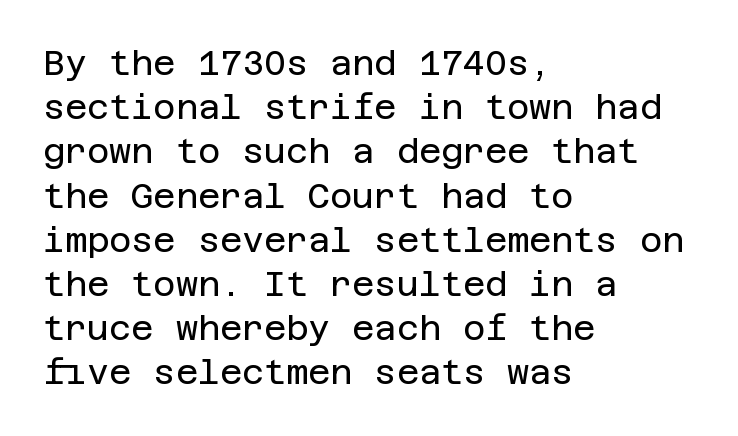
The image shows 34 px regular-weight sans-serif type, upright; set left-aligned, normal line spacing (1.3x), normal letter spacing, not underlined; low stroke contrast and a large x-height.
